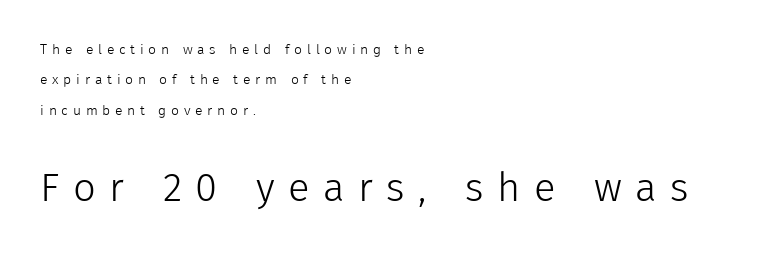
Q: Is the text bold? A: No.
Q: Is the text italic (slanted)? A: No, it is upright.
Q: Is the typeface a serif or a sans-serif typeface? A: Sans-serif.
Q: Is the text underlined? A: No.
Q: How is the paragraph aligned? A: Left-aligned.
Q: Is the spacing between letters normal or unusually wide? A: Unusually wide.
Q: Is the spacing between lines tight, normal or loose? A: Loose.
Q: Which block of text is set in a larger size, the first (top) or the second (bottom)? A: The second (bottom) one.
Q: Width (condensed, normal, or wide)? A: Normal.
Q: Stroke contrast? A: Low.
Q: x-height? A: Medium.
Q: Monospaced? A: No.
